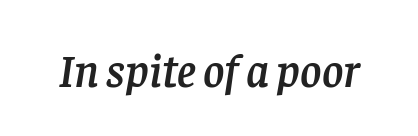
Lines of text with bare space underneath. Italic? Definitely — the glyphs are oblique. Varying glyph widths throughout — classic text-font behaviour. To sum up the face: it has serifs. Words appear dense and cohesive because spacing is normal.
